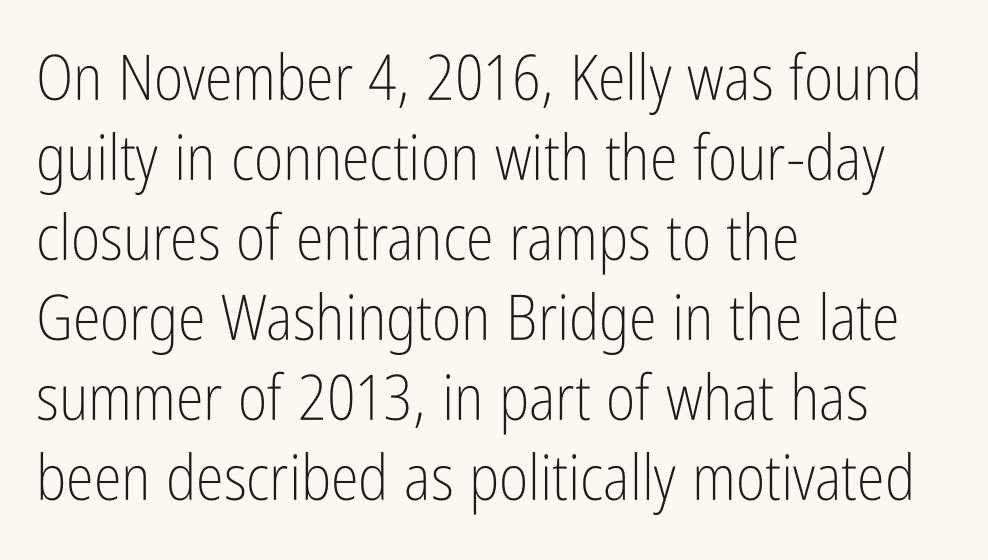
Q: Is the text bold? A: No.
Q: Is the text italic (slanted)? A: No, it is upright.
Q: Is the typeface a serif or a sans-serif typeface? A: Sans-serif.
Q: Is the text underlined? A: No.
Q: How is the paragraph aligned? A: Left-aligned.
Q: Is the spacing between letters normal or unusually wide? A: Normal.
Q: Is the spacing between lines tight, normal or loose? A: Normal.
Q: Width (condensed, normal, or wide)? A: Condensed.
Q: Stroke contrast? A: Low.
Q: x-height? A: Medium.
Q: Monospaced? A: No.
